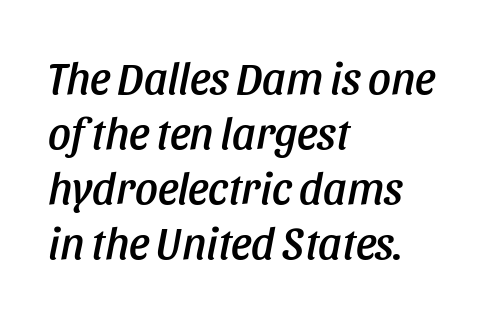
The horizontal fit of the characters is conventional and even. Only glyphs here, with clear space below each row. Slanted lettering throughout. The rendering anchors every line to the left-hand side. Proportional: the letters do not fall into vertical columns.
